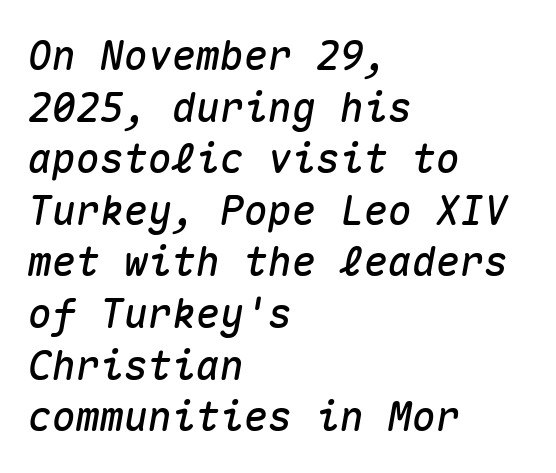
The image shows 40 px text type, italic (leaning right), monospaced; set left-aligned, normal line spacing (1.29x), normal letter spacing, not underlined; medium stroke contrast and a medium x-height.
